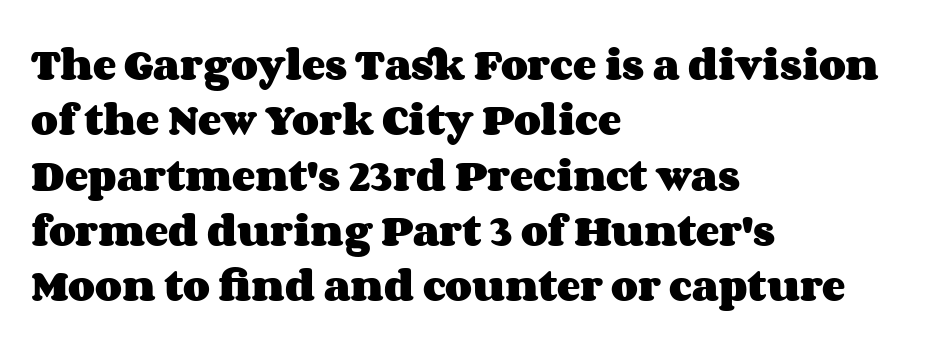
The image shows 35 px heavy, wide type, upright; set left-aligned, normal line spacing (1.58x), normal letter spacing, not underlined; medium stroke contrast and a large x-height.
